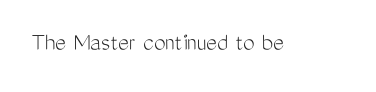
{"italic": "no", "bold": "no", "underline": "no", "letter_spacing": "normal", "letter_spacing_em": 0.0, "glyph_px": 26}
